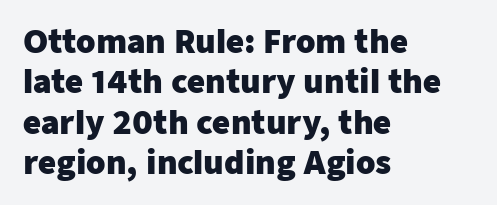
This block has exactly the height ordinary leading produces. Nothing unusual about the tracking: characters are spaced as the font intends. Unmarked baselines from the first word to the last. A sans-serif font was chosen for this passage. The passage is arranged the way most books set body copy — flush left. Think of a printed novel: that variable character pitch is what you see here.
